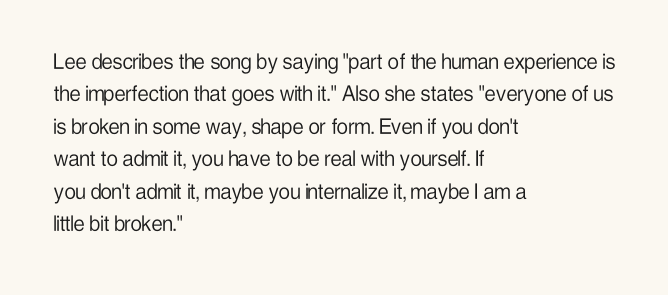
Q: Is the text bold? A: No.
Q: Is the text italic (slanted)? A: No, it is upright.
Q: Is the text underlined? A: No.
Q: How is the paragraph aligned? A: Left-aligned.
Q: Is the spacing between letters normal or unusually wide? A: Normal.
Q: Is the spacing between lines tight, normal or loose? A: Normal.
